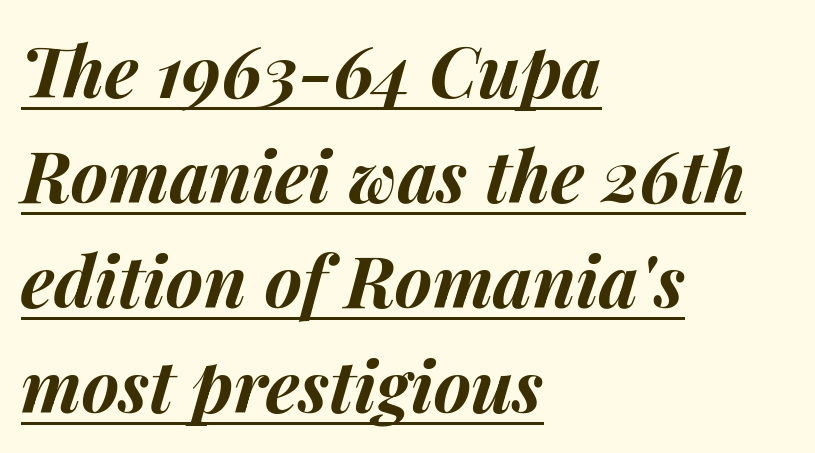
Successive baselines arrive at the customary interval. Caption: multi-line text, flush left, ragged right. Set as a true bold cut, around the 700 mark. These lines keep a tight, regular rhythm from letter to letter. These lines were composed using italics.
